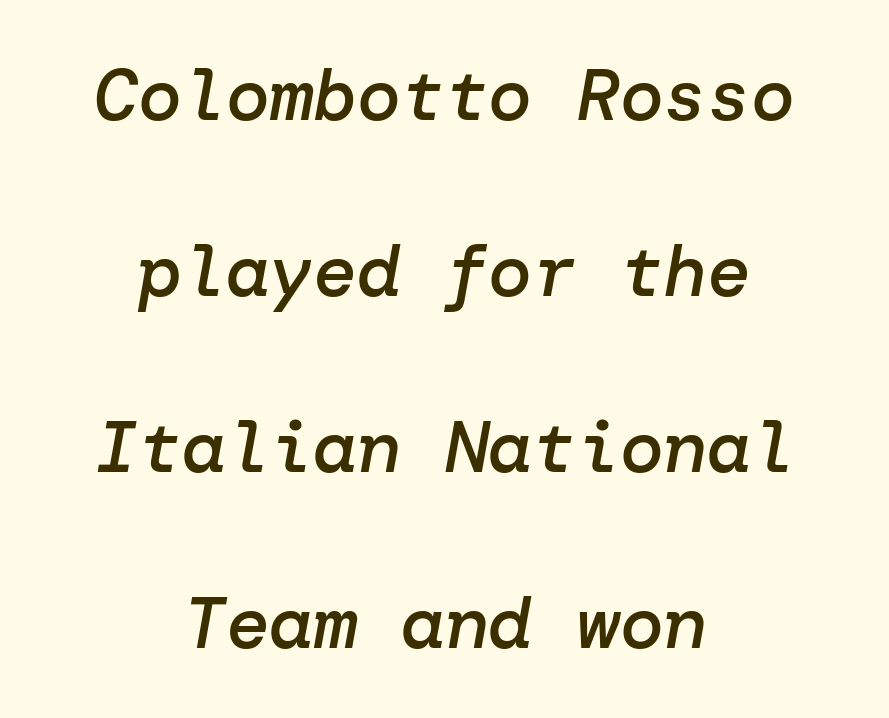
{"italic": "yes", "lean": "right", "slant_degrees": 10, "bold": "semi", "weight": "semibold", "width": "normal", "stroke_contrast": "low", "x_height": "medium", "underline": "no", "align": "center", "line_spacing": "loose", "line_spacing_ratio": 2.41, "letter_spacing": "normal", "letter_spacing_em": 0.0, "glyph_px": 73}
